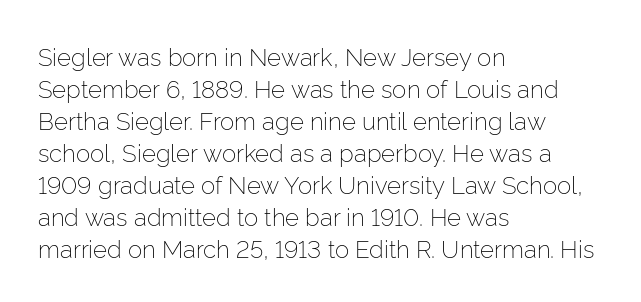
A bare baseline throughout the passage. Does the lettering tilt? It doesn't — this is upright. Leftover space on each line is placed entirely after the last word. Regarding leading, the lines here are spaced in the standard way. Inter-character spacing is left at the font's built-in metrics. Compared with a typical body face, this is equally light or lighter still.
